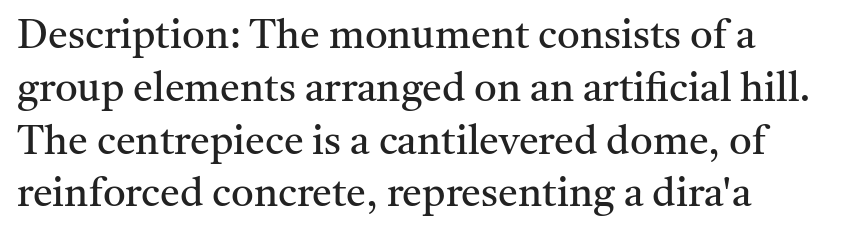
The image shows 40 px regular-weight serif type, upright; set normal line spacing (1.32x), normal letter spacing, not underlined; medium stroke contrast and a medium x-height.
